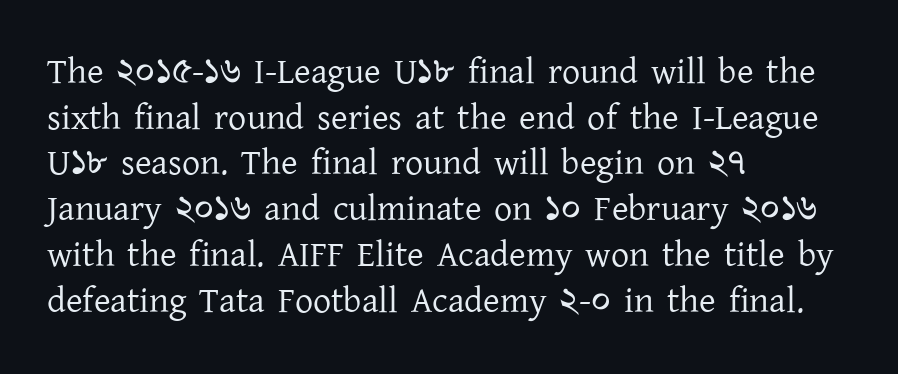
A typesetter would call this proportional, since set widths differ per character. These lines were composed using upright roman letters. This rendering employs a face with finishing strokes, i.e., a serif. Heaviness? Minimal to ordinary, like unemphasized prose.
